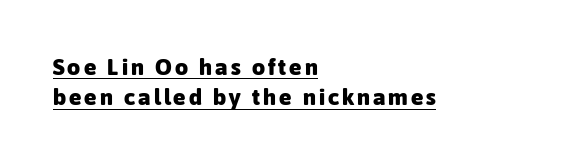
The image shows 23 px bold type, upright; set left-aligned, normal line spacing (1.32x), underlined.
